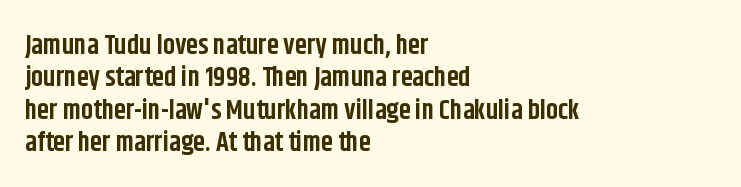
The space directly below the letters is spotless. Heavy-handed strokes throughout: this text is bold. If you drew a ruler down the left edge, every line would touch it. Italic: no, the glyphs are upright roman. Nobody touched the tracking dial on this one.
